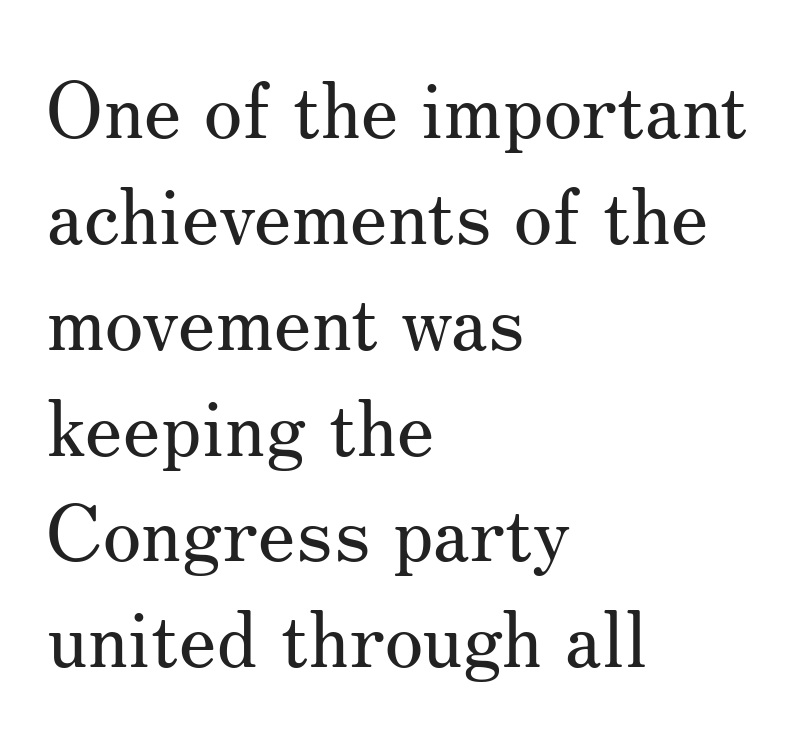
Q: Is the text bold? A: No.
Q: Is the text italic (slanted)? A: No, it is upright.
Q: Is the typeface a serif or a sans-serif typeface? A: Serif.
Q: Is the text underlined? A: No.
Q: How is the paragraph aligned? A: Left-aligned.
Q: Is the spacing between letters normal or unusually wide? A: Normal.
Q: Is the spacing between lines tight, normal or loose? A: Normal.
Q: Width (condensed, normal, or wide)? A: Normal.
Q: Stroke contrast? A: Medium.
Q: x-height? A: Small.
Q: Monospaced? A: No.
